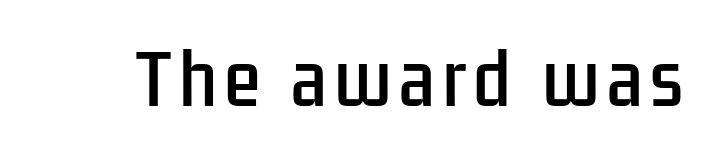
{"serif": "no", "italic": "no", "width": "condensed", "stroke_contrast": "low", "x_height": "medium", "monospaced": "no", "underline": "no", "glyph_px": 67}
